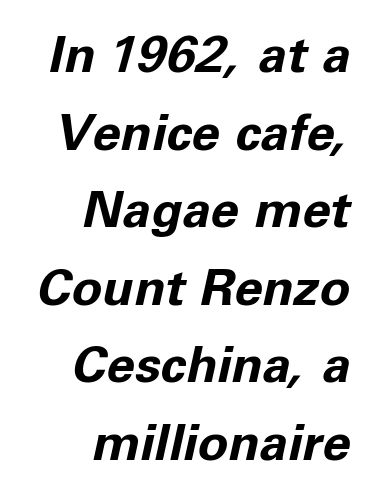
A typesetter would call this proportional, since set widths differ per character. Every row of glyphs terminates at an identical x-position on the right. The area under the type is left untouched. Leading matches the norm, producing a regular column. Compared with an ordinary text face, these strokes are far heavier — a full bold.
